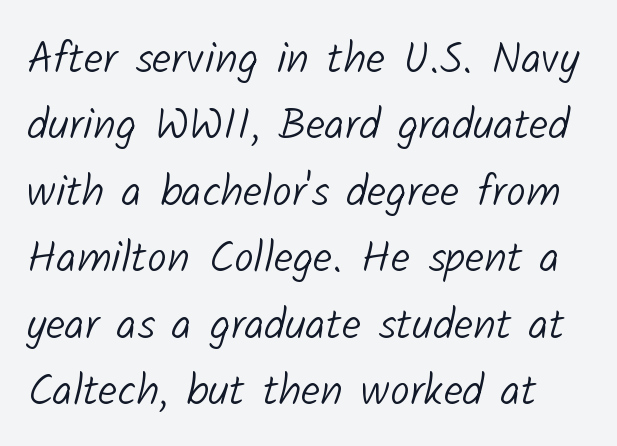
The image shows 44 px light sans-serif type; set normal line spacing (1.51x), normal letter spacing, not underlined; low stroke contrast and a medium x-height.
